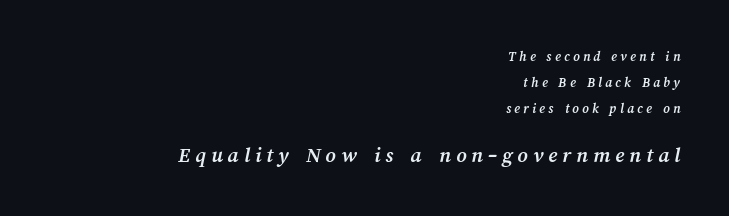
Q: Is the text bold? A: Yes.
Q: Is the text underlined? A: No.
Q: How is the paragraph aligned? A: Right-aligned.
Q: Is the spacing between letters normal or unusually wide? A: Unusually wide.
Q: Which block of text is set in a larger size, the first (top) or the second (bottom)? A: The second (bottom) one.
